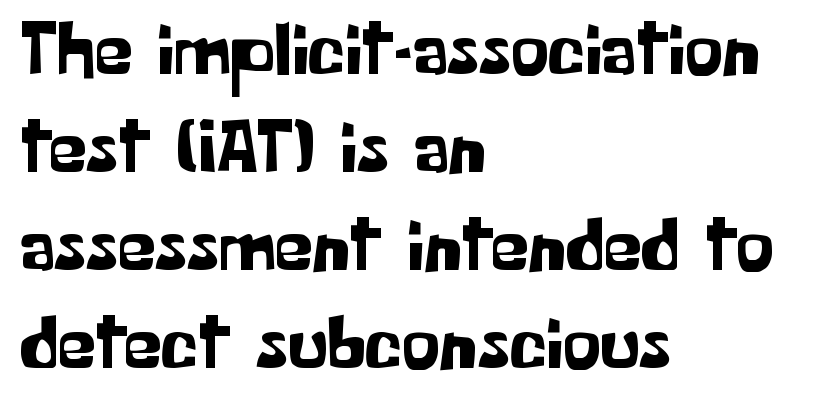
{"serif": "no", "italic": "no", "width": "normal", "stroke_contrast": "low", "x_height": "medium", "monospaced": "no", "underline": "no", "align": "left", "line_spacing": "normal", "line_spacing_ratio": 1.29, "letter_spacing": "normal", "letter_spacing_em": 0.0, "glyph_px": 76}
